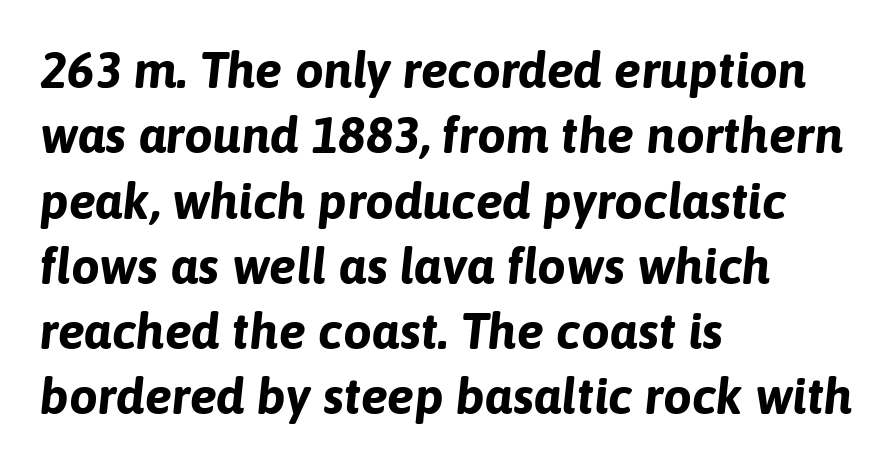
The image shows 51 px bold type, italic (leaning right); set left-aligned, normal line spacing (1.28x), normal letter spacing, not underlined; low stroke contrast and a medium x-height.
